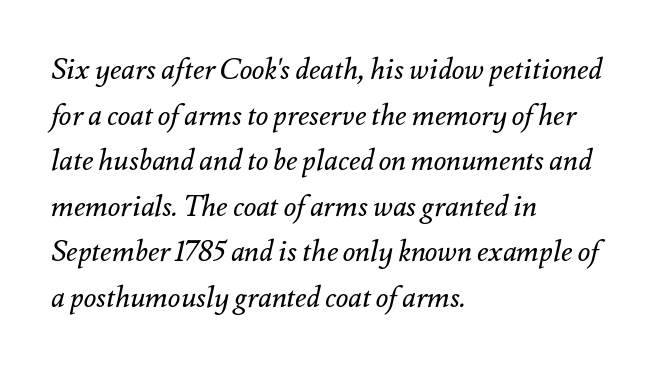
{"italic": "yes", "lean": "right", "slant_degrees": 12, "bold": "no", "weight": "regular", "width": "normal", "stroke_contrast": "medium", "x_height": "small", "monospaced": "no", "underline": "no", "align": "left", "line_spacing": "normal", "line_spacing_ratio": 1.57, "letter_spacing": "normal", "letter_spacing_em": 0.0, "glyph_px": 29}
